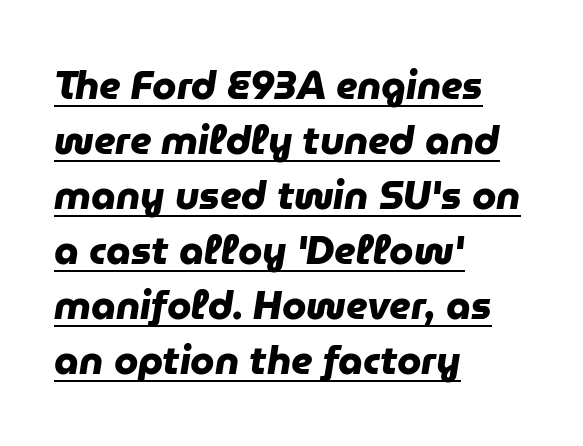
These lines are set flush left with a ragged right edge. Tracking value appears to be zero — textbook default spacing. A typesetter would call this proportional, since set widths differ per character. Serif or sans? Sans — the stroke terminals are bare. Horizontal bands of white between lines are of average thickness. Every letter is thick-stroked: bold, no question.
